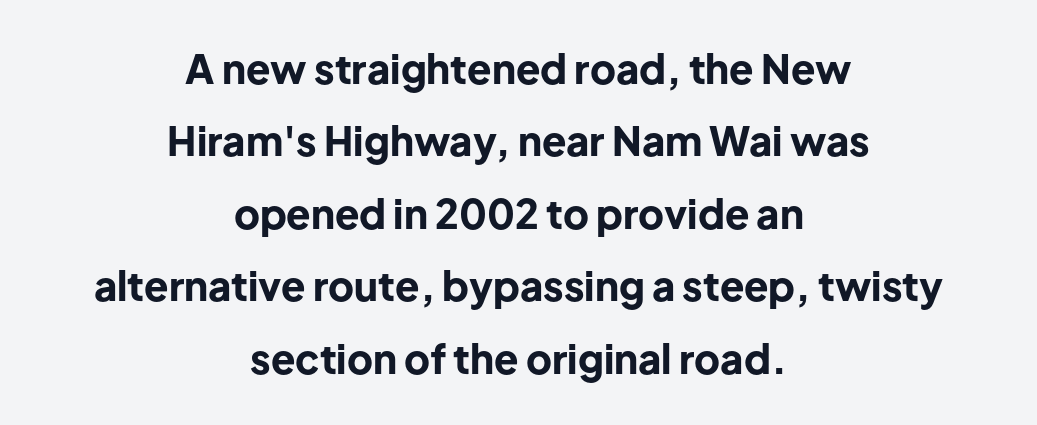
{"serif": "no", "italic": "no", "bold": "yes", "weight": "bold", "width": "normal", "stroke_contrast": "low", "x_height": "medium", "monospaced": "no", "underline": "no", "align": "center", "line_spacing_ratio": 1.81, "letter_spacing": "normal", "letter_spacing_em": 0.0, "glyph_px": 40}
